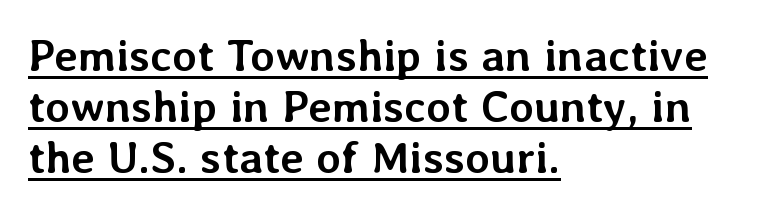
The image shows 45 px semibold type, upright; set left-aligned, tight line spacing (1.13x), normal letter spacing, underlined; low stroke contrast and a medium x-height.
